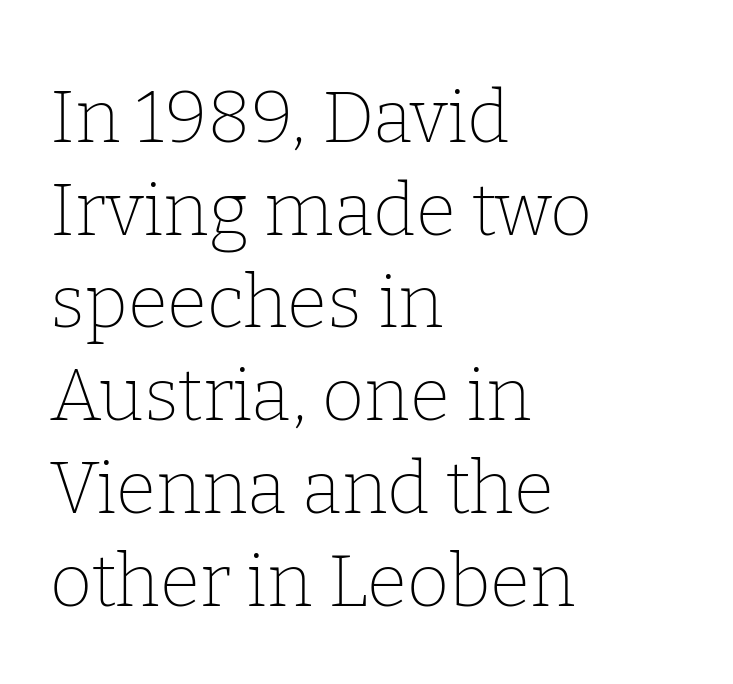
{"serif": "yes", "italic": "no", "bold": "no", "weight": "thin", "width": "normal", "stroke_contrast": "low", "x_height": "medium", "monospaced": "no", "underline": "no", "align": "left", "line_spacing": "normal", "line_spacing_ratio": 1.27, "letter_spacing": "normal", "letter_spacing_em": 0.0, "glyph_px": 73}
